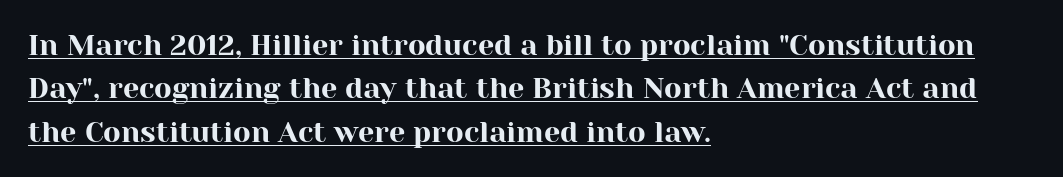
Q: Is the text italic (slanted)? A: No, it is upright.
Q: Is the typeface a serif or a sans-serif typeface? A: Serif.
Q: Is the text underlined? A: Yes.
Q: How is the paragraph aligned? A: Left-aligned.
Q: Is the spacing between letters normal or unusually wide? A: Normal.
Q: Is the spacing between lines tight, normal or loose? A: Normal.
Q: Width (condensed, normal, or wide)? A: Normal.
Q: Stroke contrast? A: High.
Q: x-height? A: Medium.
Q: Monospaced? A: No.
